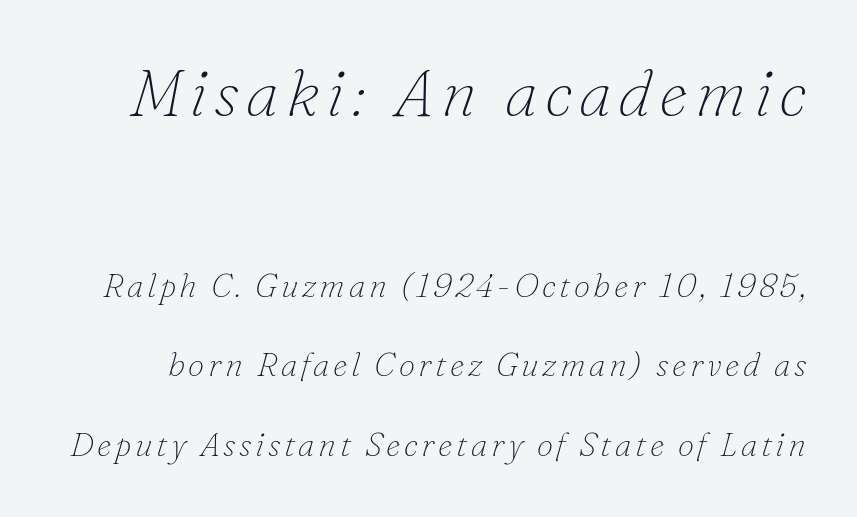
The image shows 66 px thin serif type, italic (leaning right); set loose line spacing (2.42x), not underlined; the first (top) block is 2.0x larger; low stroke contrast and a small x-height.
